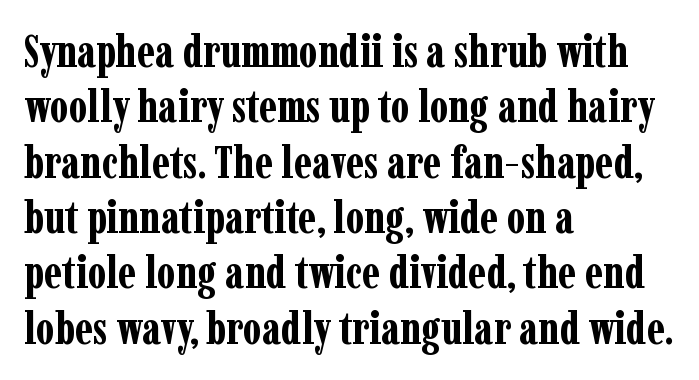
The image shows 45 px bold, condensed serif type, upright; set left-aligned, line spacing 1.23x, normal letter spacing, not underlined; low stroke contrast and a medium x-height.
